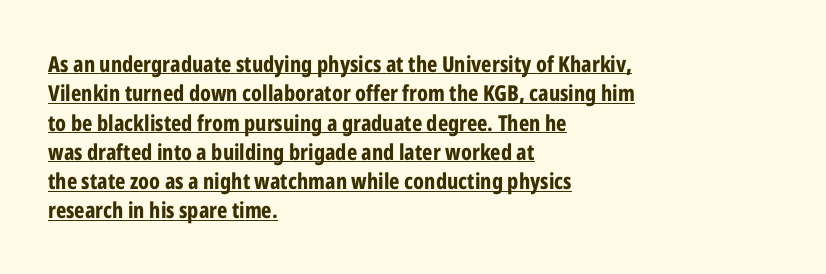
{"italic": "no", "bold": "yes", "underline": "yes", "align": "left", "line_spacing": "normal", "line_spacing_ratio": 1.33, "letter_spacing": "normal", "letter_spacing_em": 0.0, "glyph_px": 22}
